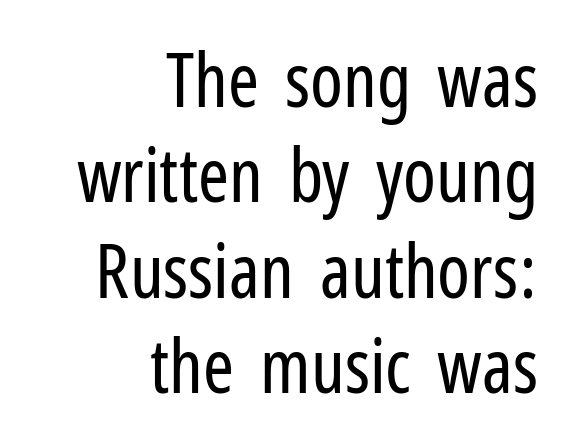
The image shows 74 px regular-weight, condensed sans-serif type, upright; set right-aligned, normal line spacing (1.29x), normal letter spacing, not underlined; low stroke contrast and a medium x-height.
